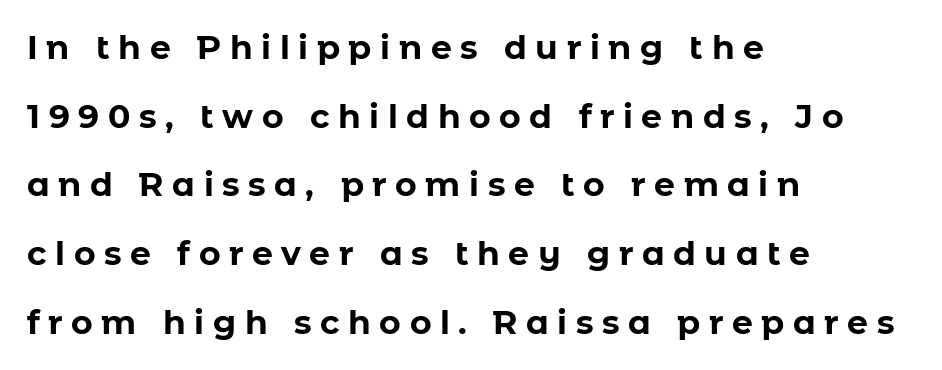
{"serif": "no", "italic": "no", "bold": "yes", "weight": "bold", "width": "normal", "stroke_contrast": "low", "x_height": "medium", "monospaced": "no", "underline": "no", "align": "left", "line_spacing": "loose", "line_spacing_ratio": 2.08, "letter_spacing": "wide", "letter_spacing_em": 0.26, "glyph_px": 33}
